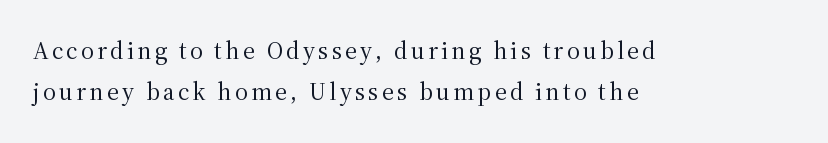
The space directly below the letters is spotless. The lines sit at an ordinary, default distance from one another. This reads as an unemphasized weight, regular at the heaviest. The typesetter chose a ragged-right arrangement here. It's the straight-up-and-down kind of type.
